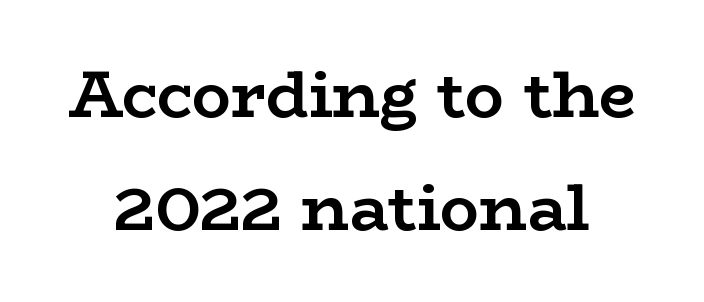
The image shows 65 px semibold, wide serif type, upright; set line spacing 1.74x, normal letter spacing, not underlined; low stroke contrast and a medium x-height.
